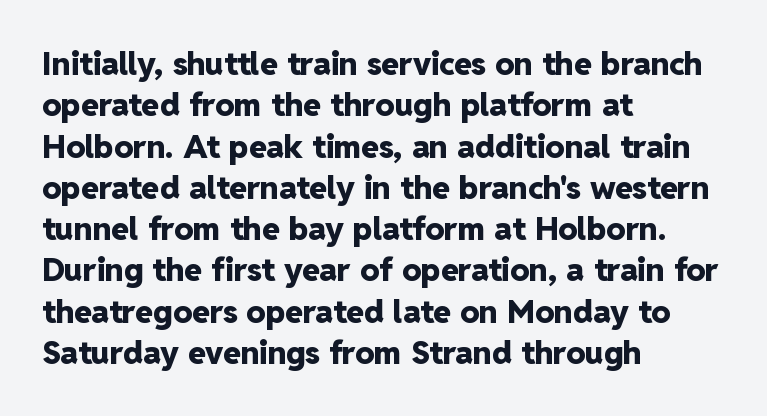
This sample uses an upright cut, with every glyph sitting square on the baseline. Font category for this specimen: sans-serif. A dark, heavy texture on the line: the type is bold. The face used here is proportionally spaced, like ordinary book or web type. Which margin do the lines hug? The left one — the right edge is uneven.
